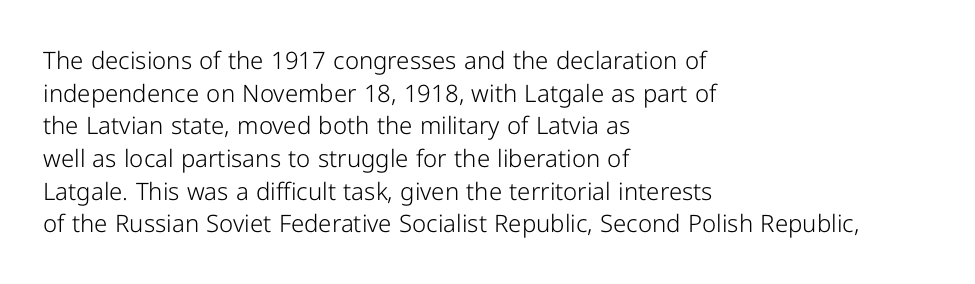
Q: Is the text bold? A: No.
Q: Is the text italic (slanted)? A: No, it is upright.
Q: Is the text underlined? A: No.
Q: How is the paragraph aligned? A: Left-aligned.
Q: Is the spacing between letters normal or unusually wide? A: Normal.
Q: Is the spacing between lines tight, normal or loose? A: Normal.
